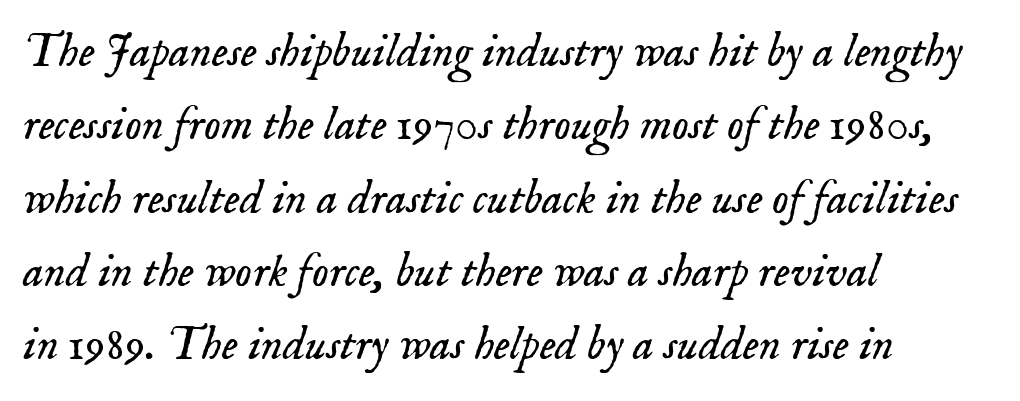
Here the designer chose a conventional face with non-uniform glyph widths. Serifs: yes, visible at the terminals of the letterforms. Nobody drew a line under any word here. The rendering keeps characters at their native spacing. What's the leading like? Ordinary, nothing unusual.
